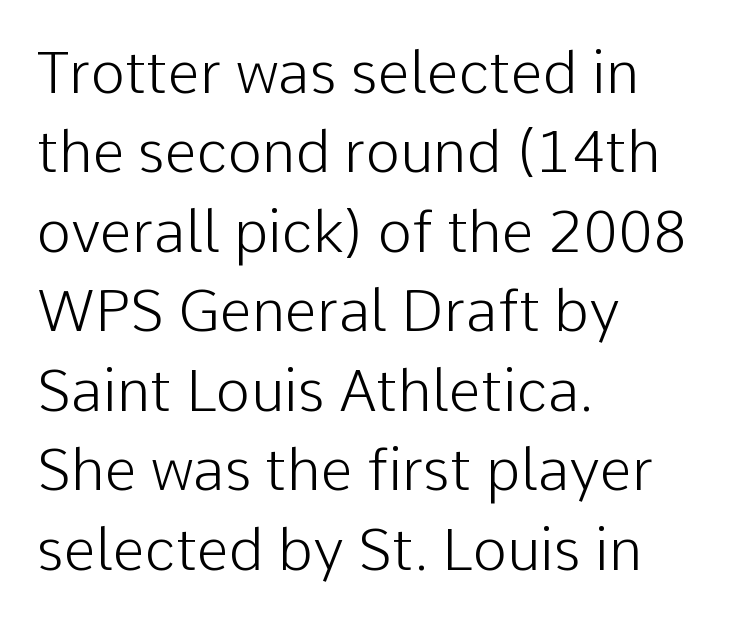
{"serif": "no", "italic": "no", "bold": "no", "weight": "light", "width": "normal", "stroke_contrast": "low", "x_height": "medium", "monospaced": "no", "underline": "no", "align": "left", "line_spacing": "normal", "line_spacing_ratio": 1.37, "letter_spacing": "normal", "letter_spacing_em": 0.0, "glyph_px": 58}
